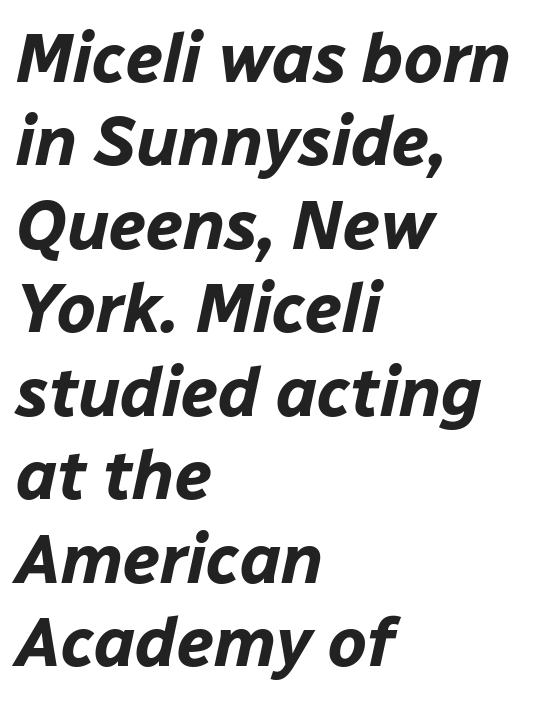
The image shows 69 px bold type, italic (leaning right); set left-aligned, line spacing 1.21x, normal letter spacing, not underlined; low stroke contrast and a medium x-height.
